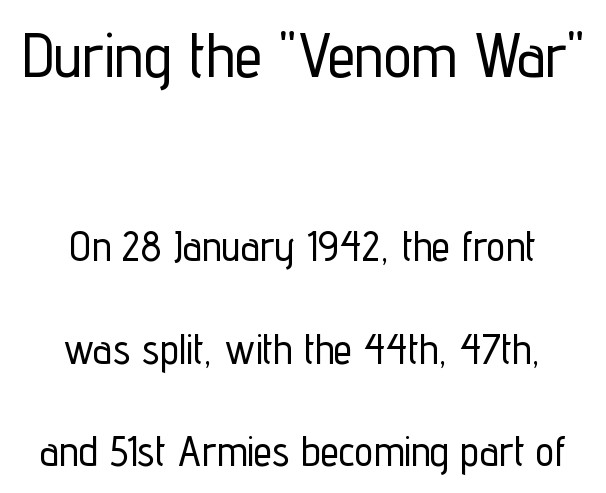
No italicization has been applied; the sample stays upright. Each new line begins a long way beneath the previous one. Underlining? Definitely not there. In terms of letterspacing, this is plain default setting. This layout puts the oversized block above and the modest block below.
